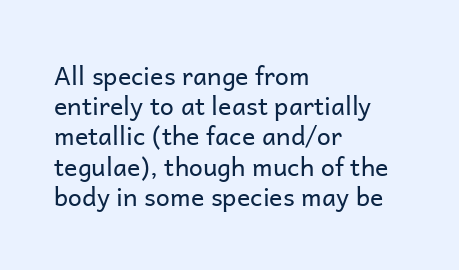
Q: Is the text bold? A: No.
Q: Is the text italic (slanted)? A: No, it is upright.
Q: Is the text underlined? A: No.
Q: How is the paragraph aligned? A: Left-aligned.
Q: Is the spacing between letters normal or unusually wide? A: Normal.
